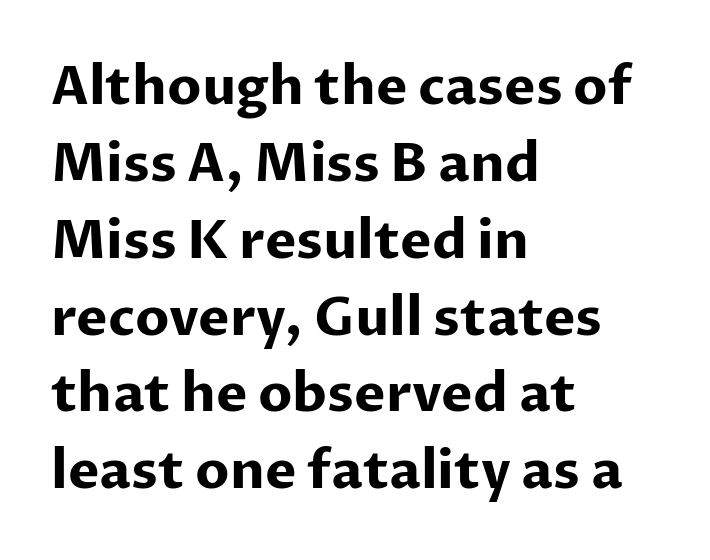
{"serif": "no", "italic": "no", "bold": "yes", "weight": "bold", "width": "normal", "stroke_contrast": "low", "x_height": "medium", "monospaced": "no", "underline": "no", "align": "left", "line_spacing": "normal", "line_spacing_ratio": 1.45, "letter_spacing": "normal", "letter_spacing_em": 0.0, "glyph_px": 53}
